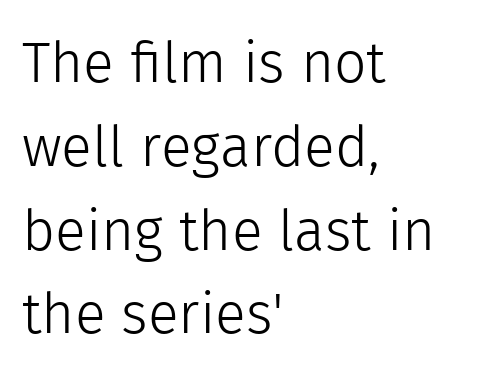
Q: Is the text bold? A: No.
Q: Is the text italic (slanted)? A: No, it is upright.
Q: Is the typeface a serif or a sans-serif typeface? A: Sans-serif.
Q: Is the text underlined? A: No.
Q: How is the paragraph aligned? A: Left-aligned.
Q: Is the spacing between letters normal or unusually wide? A: Normal.
Q: Is the spacing between lines tight, normal or loose? A: Normal.
Q: Width (condensed, normal, or wide)? A: Normal.
Q: x-height? A: Medium.
Q: Monospaced? A: No.
